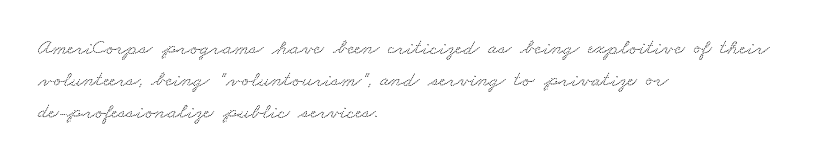
{"underline": "no", "align": "left", "line_spacing": "normal", "line_spacing_ratio": 1.46, "letter_spacing": "normal", "letter_spacing_em": 0.0, "glyph_px": 22}
